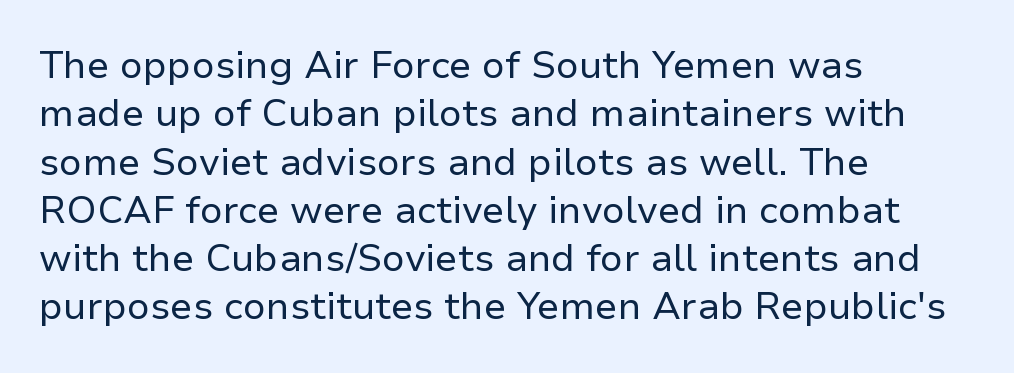
The lines in this sample share a left origin and differ only in where they stop. Counters stay open thanks to moderate or lighter strokes. Examine the stroke ends and you'll find no serifs. Caption: standard tracking, unaltered. The space beneath each line is pristine and unruled.
